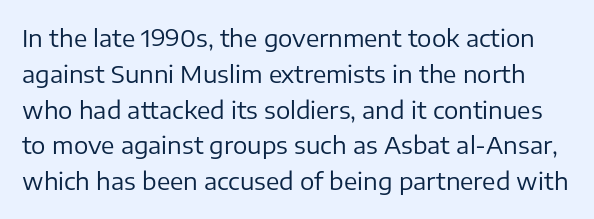
Caption: face not bold, strokes unweighted. Nobody drew a line under any word here. Every stem runs plumb, perpendicular to the baseline. The space between consecutive lines is moderate.
